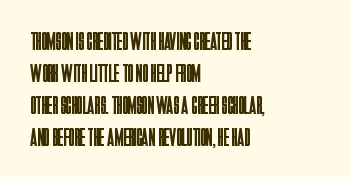
The image shows 26 px text type, upright; set left-aligned, line spacing 1.23x, normal letter spacing, not underlined.
